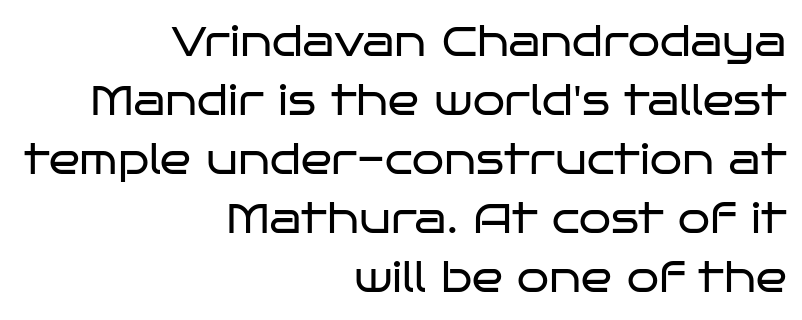
Q: Is the text bold? A: No.
Q: Is the text italic (slanted)? A: No, it is upright.
Q: Is the typeface a serif or a sans-serif typeface? A: Sans-serif.
Q: Is the text underlined? A: No.
Q: How is the paragraph aligned? A: Right-aligned.
Q: Is the spacing between letters normal or unusually wide? A: Normal.
Q: Is the spacing between lines tight, normal or loose? A: Normal.
Q: Width (condensed, normal, or wide)? A: Wide.
Q: Stroke contrast? A: Low.
Q: x-height? A: Large.
Q: Monospaced? A: No.
